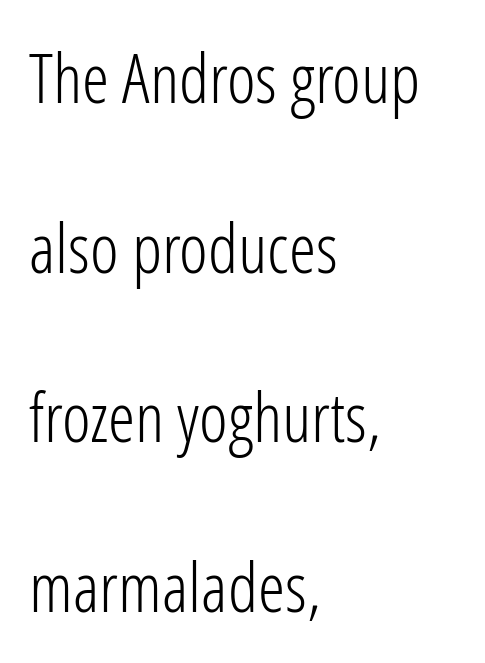
{"serif": "no", "italic": "no", "bold": "no", "weight": "light", "width": "condensed", "stroke_contrast": "low", "x_height": "medium", "monospaced": "no", "underline": "no", "align": "left", "line_spacing": "loose", "line_spacing_ratio": 2.46, "letter_spacing": "normal", "letter_spacing_em": 0.0, "glyph_px": 69}
